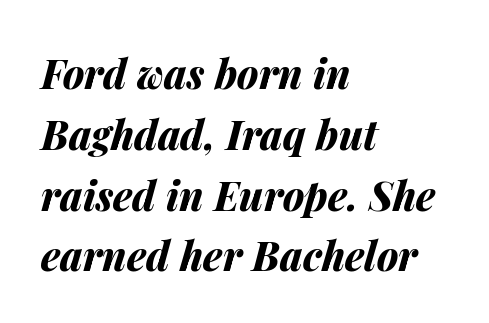
Note the varied advance widths — an 'i' is clearly narrower than an 'm'. This rendering uses left alignment, leaving the right contour irregular. In terms of leading, this rendering sits right in the middle. These lines keep a tight, regular rhythm from letter to letter. The typography opts for an oblique posture over an upright one. As a designer I'd log this as weight 700, bold.
